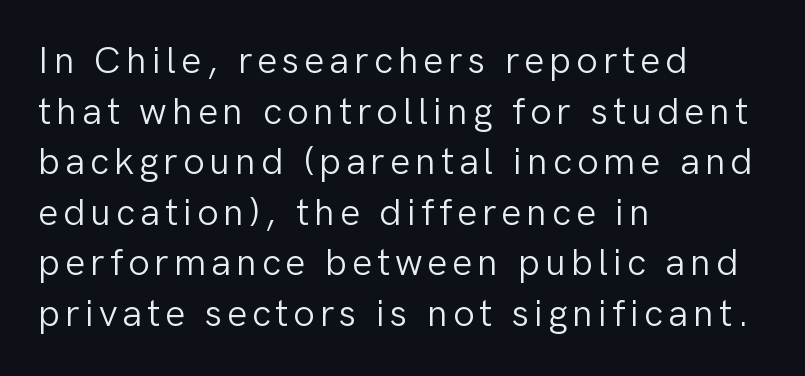
The gap between lines stays unmarked. Each new line begins a customary step beneath the previous one. Posture: upright roman. Every row of glyphs begins at an identical x-position on the left. Caption: face not bold, strokes unweighted.
